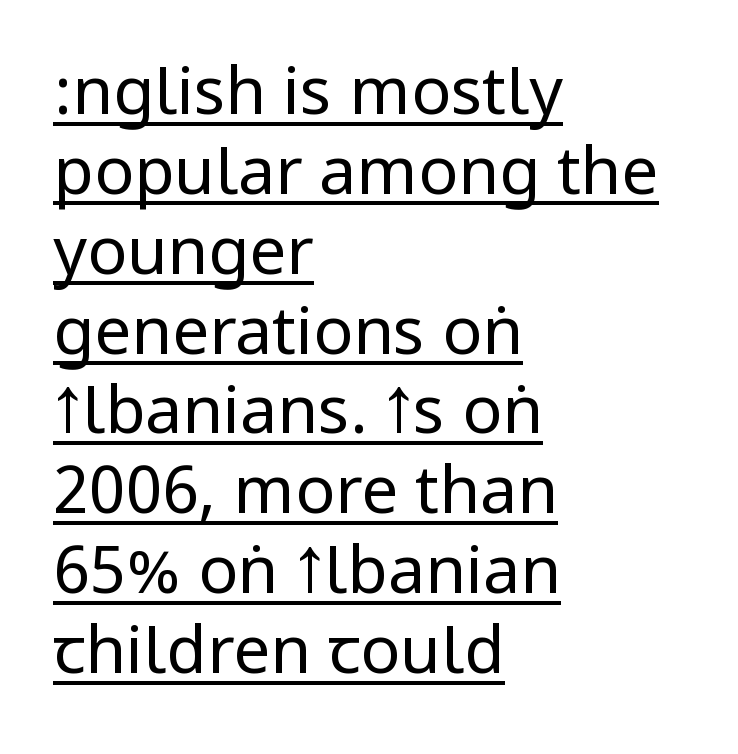
Q: Is the text bold? A: No.
Q: Is the text italic (slanted)? A: No, it is upright.
Q: Is the typeface a serif or a sans-serif typeface? A: Sans-serif.
Q: Is the text underlined? A: Yes.
Q: How is the paragraph aligned? A: Left-aligned.
Q: Is the spacing between letters normal or unusually wide? A: Normal.
Q: Width (condensed, normal, or wide)? A: Condensed.
Q: Stroke contrast? A: Low.
